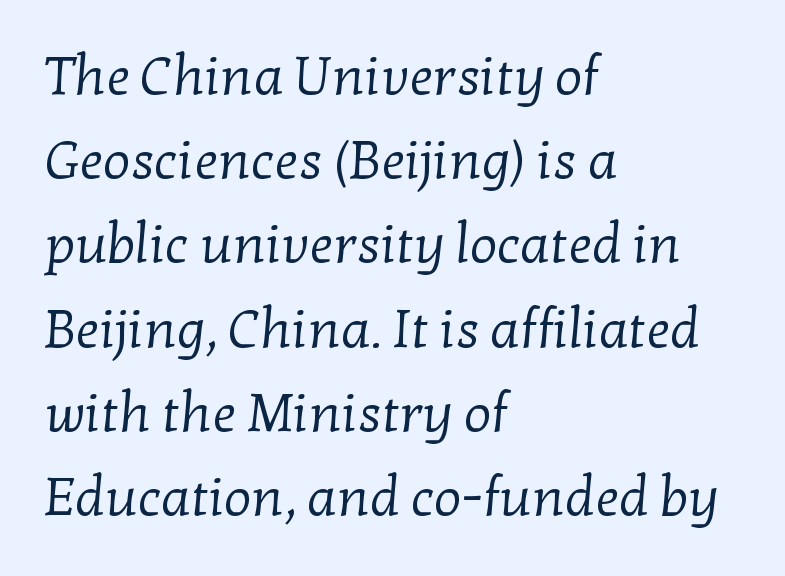
Q: Is the text bold? A: No.
Q: Is the typeface a serif or a sans-serif typeface? A: Serif.
Q: Is the text underlined? A: No.
Q: How is the paragraph aligned? A: Left-aligned.
Q: Is the spacing between letters normal or unusually wide? A: Normal.
Q: Is the spacing between lines tight, normal or loose? A: Normal.
Q: Width (condensed, normal, or wide)? A: Normal.
Q: Stroke contrast? A: Low.
Q: x-height? A: Medium.
Q: Monospaced? A: No.
